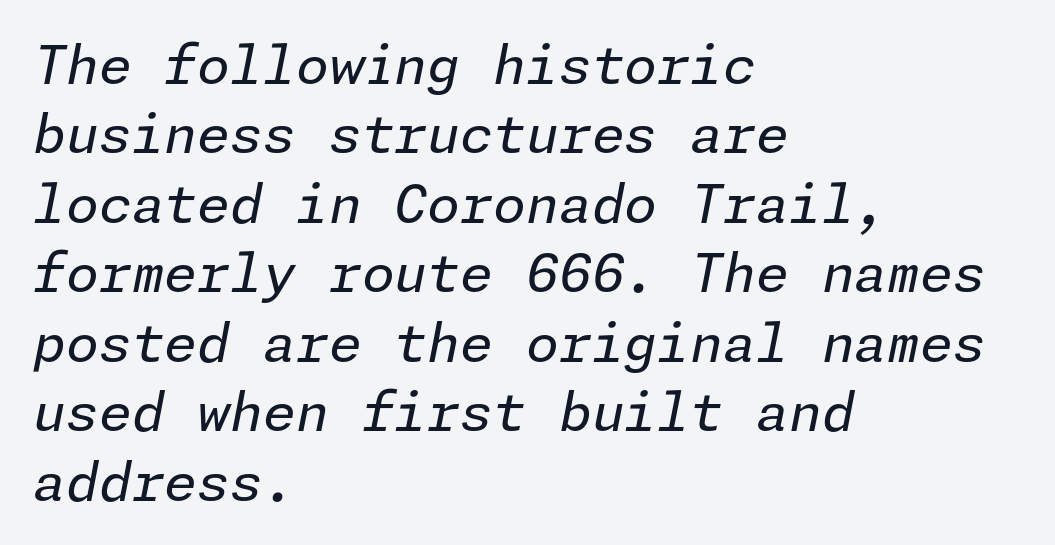
Q: Is the text bold? A: No.
Q: Is the text italic (slanted)? A: Yes, it leans right by about 11 degrees.
Q: Is the text underlined? A: No.
Q: How is the paragraph aligned? A: Left-aligned.
Q: Is the spacing between letters normal or unusually wide? A: Normal.
Q: Is the spacing between lines tight, normal or loose? A: Normal.
Q: Width (condensed, normal, or wide)? A: Normal.
Q: Stroke contrast? A: Low.
Q: x-height? A: Medium.
